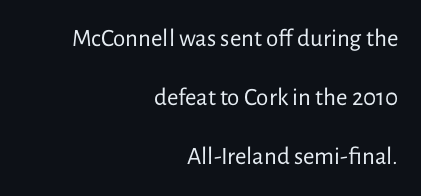
The image shows 25 px text type, upright; set right-aligned, loose line spacing (2.37x), normal letter spacing, not underlined.
